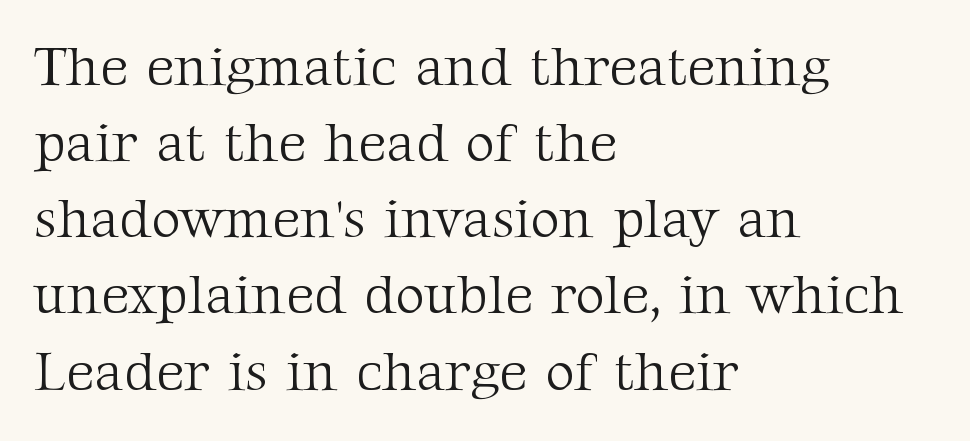
{"serif": "yes", "italic": "no", "bold": "no", "weight": "light", "width": "normal", "stroke_contrast": "medium", "x_height": "medium", "monospaced": "no", "underline": "no", "align": "left", "line_spacing": "normal", "line_spacing_ratio": 1.36, "letter_spacing": "normal", "letter_spacing_em": 0.0, "glyph_px": 56}
